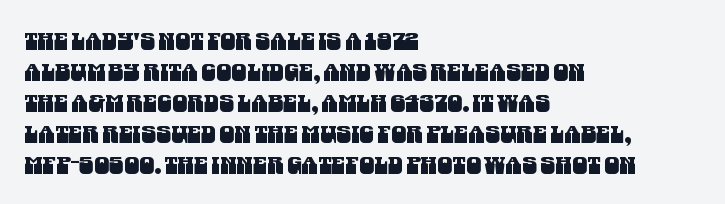
Each row of text sits above clean, open space. Caption: multi-line text, flush left, ragged right. Short note: letters normally spaced. Regarding leading, the lines here are spaced in the standard way.
